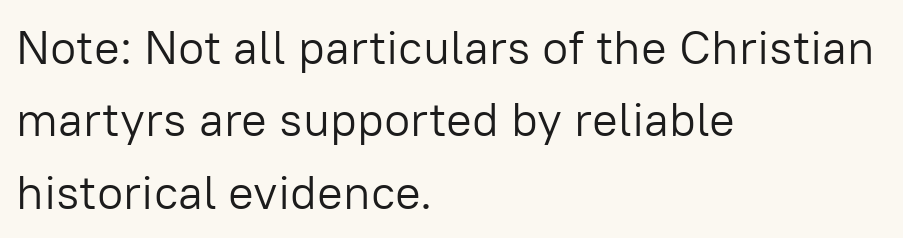
Q: Is the text bold? A: No.
Q: Is the text italic (slanted)? A: No, it is upright.
Q: Is the typeface a serif or a sans-serif typeface? A: Sans-serif.
Q: Is the text underlined? A: No.
Q: How is the paragraph aligned? A: Left-aligned.
Q: Is the spacing between letters normal or unusually wide? A: Normal.
Q: Is the spacing between lines tight, normal or loose? A: Normal.
Q: Width (condensed, normal, or wide)? A: Normal.
Q: Stroke contrast? A: Low.
Q: x-height? A: Medium.
Q: Monospaced? A: No.
